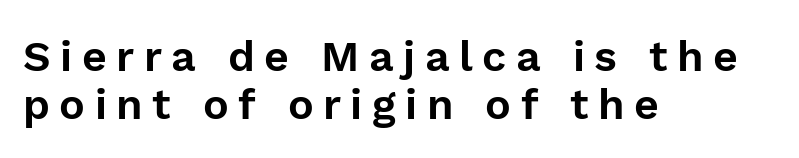
Q: Is the text italic (slanted)? A: No, it is upright.
Q: Is the typeface a serif or a sans-serif typeface? A: Sans-serif.
Q: Is the text underlined? A: No.
Q: How is the paragraph aligned? A: Left-aligned.
Q: Is the spacing between letters normal or unusually wide? A: Unusually wide.
Q: Is the spacing between lines tight, normal or loose? A: Tight.
Q: Width (condensed, normal, or wide)? A: Normal.
Q: Stroke contrast? A: Low.
Q: x-height? A: Medium.
Q: Monospaced? A: No.
